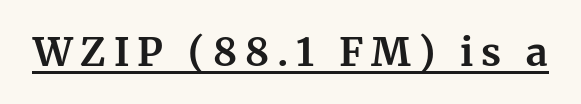
Q: Is the text bold? A: Yes.
Q: Is the text italic (slanted)? A: No, it is upright.
Q: Is the typeface a serif or a sans-serif typeface? A: Serif.
Q: Is the text underlined? A: Yes.
Q: Is the spacing between letters normal or unusually wide? A: Unusually wide.
Q: Width (condensed, normal, or wide)? A: Normal.
Q: Stroke contrast? A: Medium.
Q: x-height? A: Medium.
Q: Monospaced? A: No.
